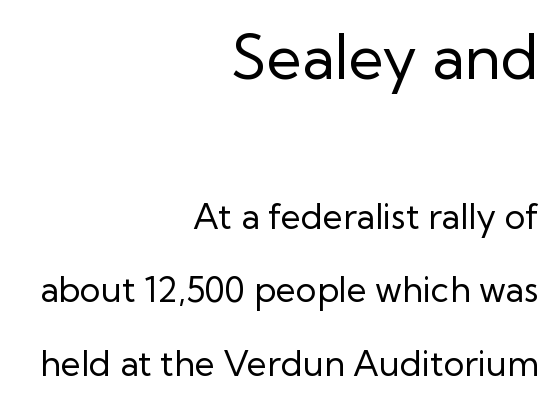
Q: Is the text bold? A: No.
Q: Is the text italic (slanted)? A: No, it is upright.
Q: Is the typeface a serif or a sans-serif typeface? A: Sans-serif.
Q: Is the text underlined? A: No.
Q: How is the paragraph aligned? A: Right-aligned.
Q: Is the spacing between letters normal or unusually wide? A: Normal.
Q: Is the spacing between lines tight, normal or loose? A: Loose.
Q: Which block of text is set in a larger size, the first (top) or the second (bottom)? A: The first (top) one.
Q: Width (condensed, normal, or wide)? A: Normal.
Q: Stroke contrast? A: Low.
Q: x-height? A: Medium.
Q: Monospaced? A: No.
